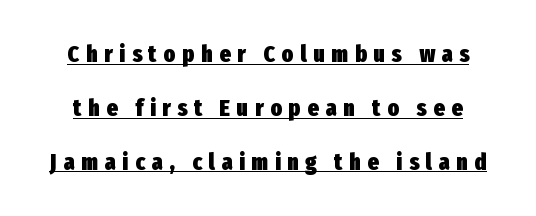
{"italic": "no", "bold": "yes", "underline": "yes", "line_spacing": "loose", "line_spacing_ratio": 2.24, "letter_spacing": "wide", "letter_spacing_em": 0.28, "glyph_px": 24}
